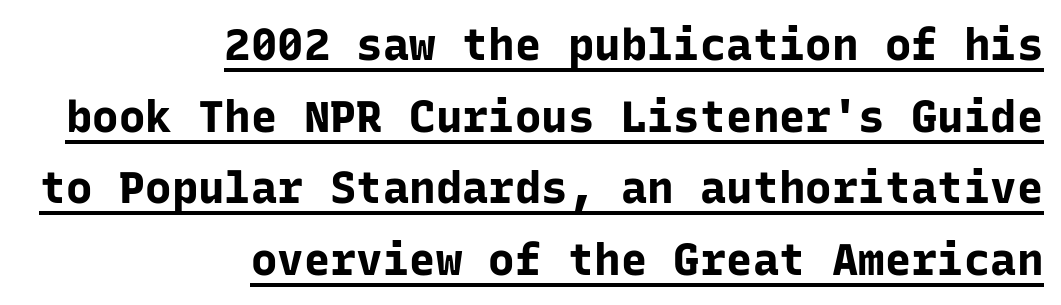
{"serif": "no", "italic": "no", "bold": "yes", "weight": "bold", "width": "normal", "stroke_contrast": "low", "x_height": "medium", "monospaced": "yes", "underline": "yes", "align": "right", "line_spacing": "normal", "line_spacing_ratio": 1.63, "letter_spacing": "normal", "letter_spacing_em": 0.0, "glyph_px": 44}
